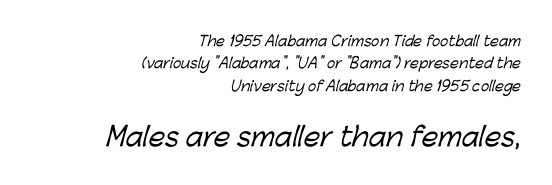
{"underline": "no", "align": "right", "line_spacing": "normal", "line_spacing_ratio": 1.59, "letter_spacing": "normal", "letter_spacing_em": 0.0, "larger_block": "second", "size_ratio": 1.86, "glyph_px": 26}
